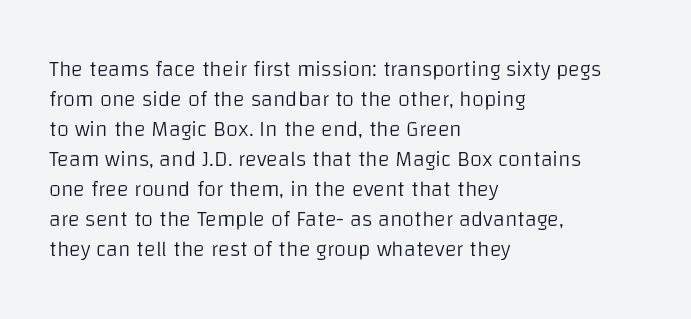
The image shows 22 px text type, upright; set left-aligned, normal line spacing (1.36x), normal letter spacing, not underlined.
